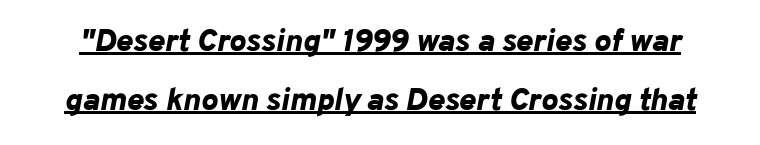
{"italic": "yes", "lean": "right", "slant_degrees": 10, "bold": "yes", "weight": "bold", "width": "normal", "stroke_contrast": "low", "x_height": "medium", "monospaced": "no", "underline": "yes", "line_spacing_ratio": 1.83, "letter_spacing": "normal", "letter_spacing_em": 0.0, "glyph_px": 32}
